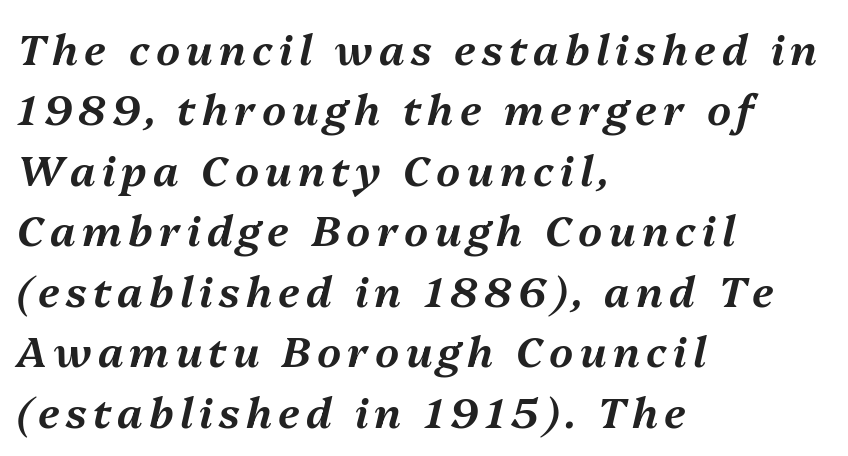
{"italic": "yes", "lean": "right", "slant_degrees": 13, "width": "normal", "stroke_contrast": "medium", "x_height": "medium", "monospaced": "no", "underline": "no", "align": "left", "line_spacing": "normal", "line_spacing_ratio": 1.44, "glyph_px": 42}
